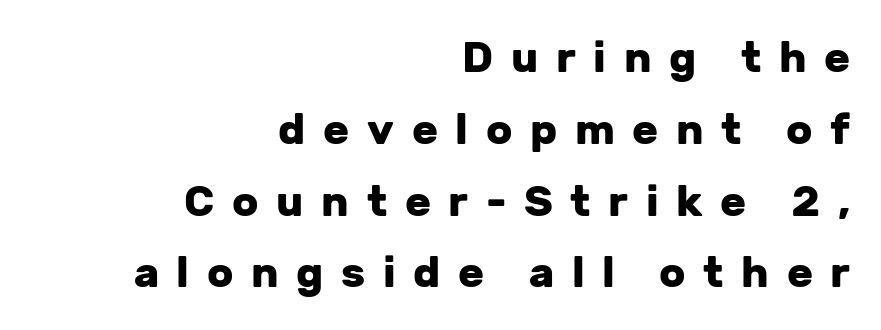
The image shows 43 px heavy sans-serif type, upright; set right-aligned, normal line spacing (1.67x), unusually wide letter spacing (+0.41 em), not underlined; low stroke contrast and a medium x-height.
